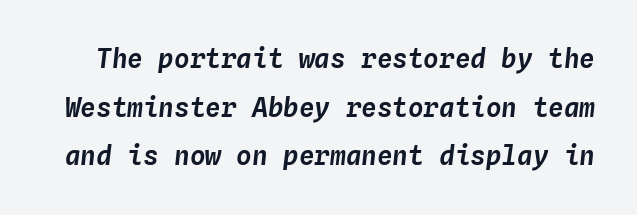
Q: Is the text italic (slanted)? A: Yes, it leans right by about 4 degrees.
Q: Is the text underlined? A: No.
Q: Is the spacing between letters normal or unusually wide? A: Normal.
